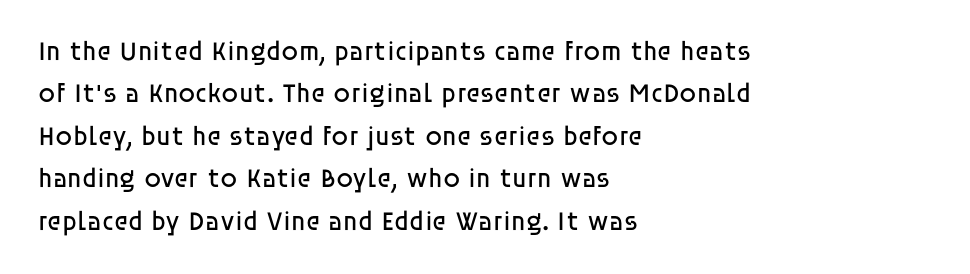
Q: Is the text bold? A: No.
Q: Is the text italic (slanted)? A: No, it is upright.
Q: Is the text underlined? A: No.
Q: How is the paragraph aligned? A: Left-aligned.
Q: Is the spacing between letters normal or unusually wide? A: Normal.
Q: Is the spacing between lines tight, normal or loose? A: Normal.
